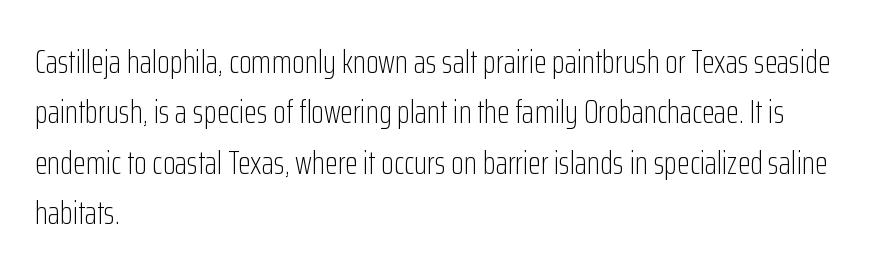
The image shows 33 px light, condensed sans-serif type, upright; set left-aligned, normal line spacing (1.53x), normal letter spacing, not underlined; low stroke contrast and a medium x-height.
